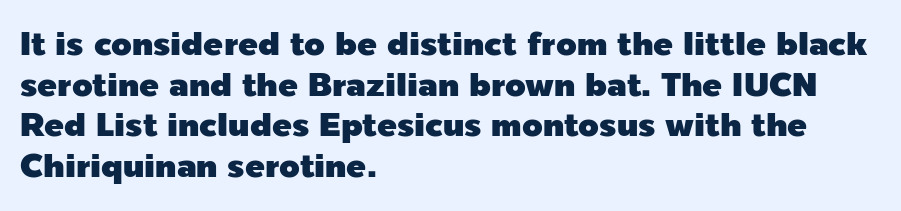
Q: Is the text italic (slanted)? A: No, it is upright.
Q: Is the typeface a serif or a sans-serif typeface? A: Sans-serif.
Q: Is the text underlined? A: No.
Q: How is the paragraph aligned? A: Left-aligned.
Q: Is the spacing between letters normal or unusually wide? A: Normal.
Q: Width (condensed, normal, or wide)? A: Normal.
Q: x-height? A: Medium.
Q: Monospaced? A: No.
